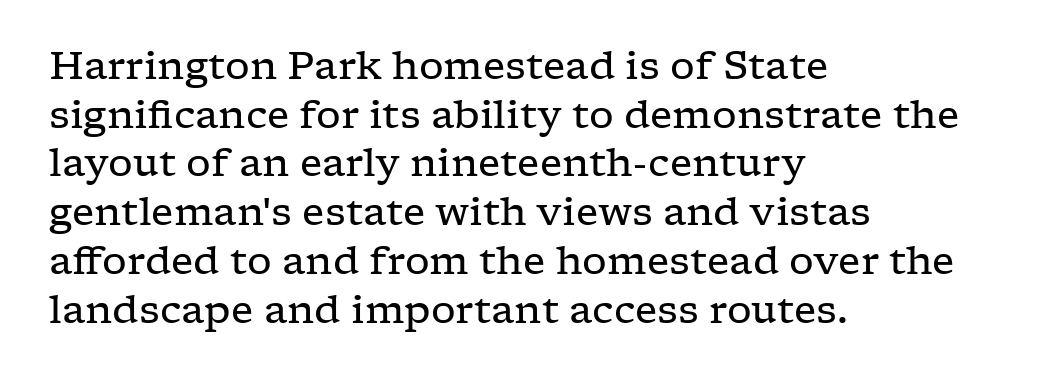
The image shows 39 px regular-weight, wide serif type, upright; set left-aligned, normal line spacing (1.25x), normal letter spacing, not underlined; low stroke contrast and a medium x-height.
